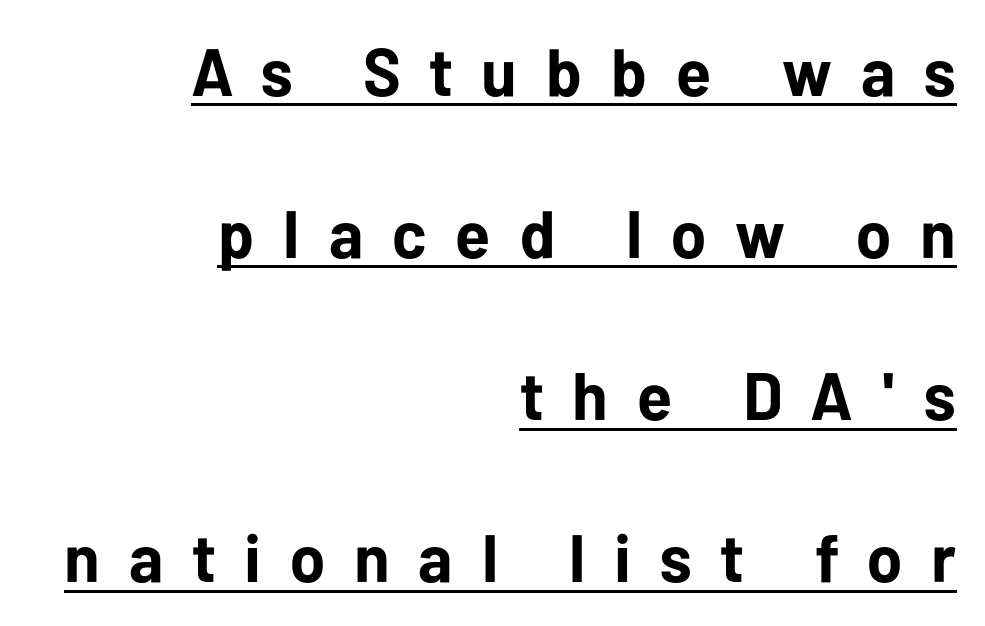
The image shows 67 px bold sans-serif type, upright; set right-aligned, loose line spacing (2.42x), unusually wide letter spacing (+0.43 em), underlined; low stroke contrast and a medium x-height.
